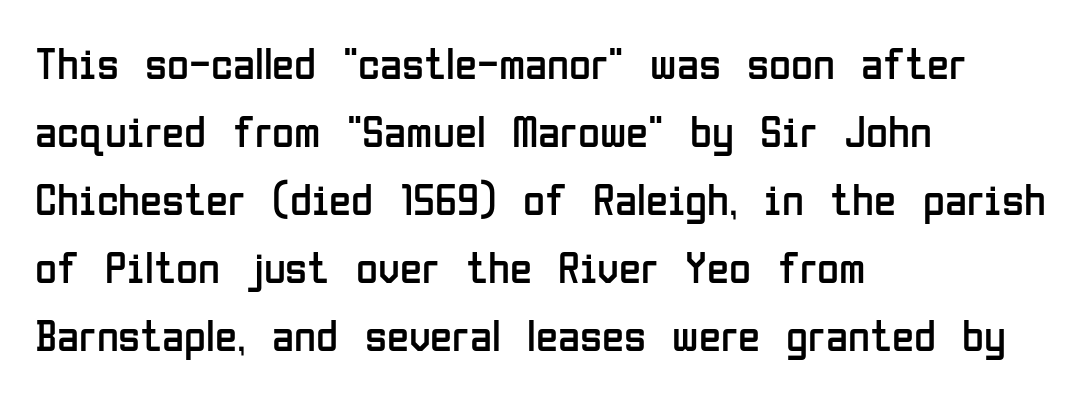
Q: Is the text bold? A: No.
Q: Is the text italic (slanted)? A: No, it is upright.
Q: Is the typeface a serif or a sans-serif typeface? A: Sans-serif.
Q: Is the text underlined? A: No.
Q: How is the paragraph aligned? A: Left-aligned.
Q: Is the spacing between letters normal or unusually wide? A: Normal.
Q: Is the spacing between lines tight, normal or loose? A: Normal.
Q: Width (condensed, normal, or wide)? A: Condensed.
Q: Stroke contrast? A: Low.
Q: x-height? A: Medium.
Q: Monospaced? A: No.
